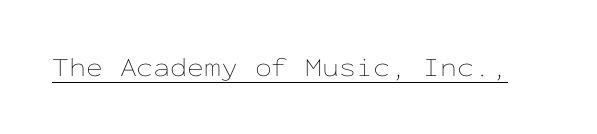
Q: Is the text bold? A: No.
Q: Is the text italic (slanted)? A: No, it is upright.
Q: Is the text underlined? A: Yes.
Q: Is the spacing between letters normal or unusually wide? A: Normal.
